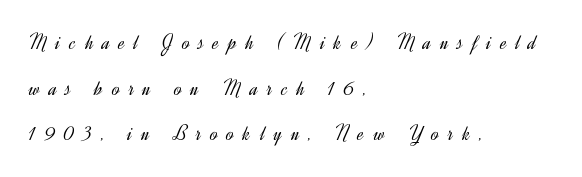
Q: Is the text bold? A: No.
Q: Is the text italic (slanted)? A: Yes.
Q: Is the text underlined? A: No.
Q: How is the paragraph aligned? A: Left-aligned.
Q: Is the spacing between letters normal or unusually wide? A: Unusually wide.
Q: Is the spacing between lines tight, normal or loose? A: Loose.
